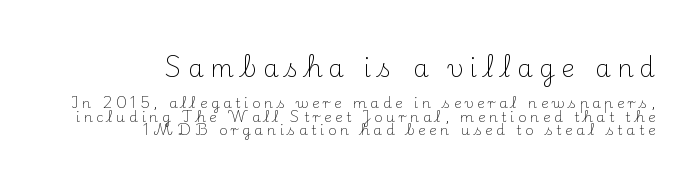
The image shows 25 px text type, upright; set right-aligned, tight line spacing (0.99x), unusually wide letter spacing (+0.26 em), not underlined; the first (top) block is 1.79x larger.
